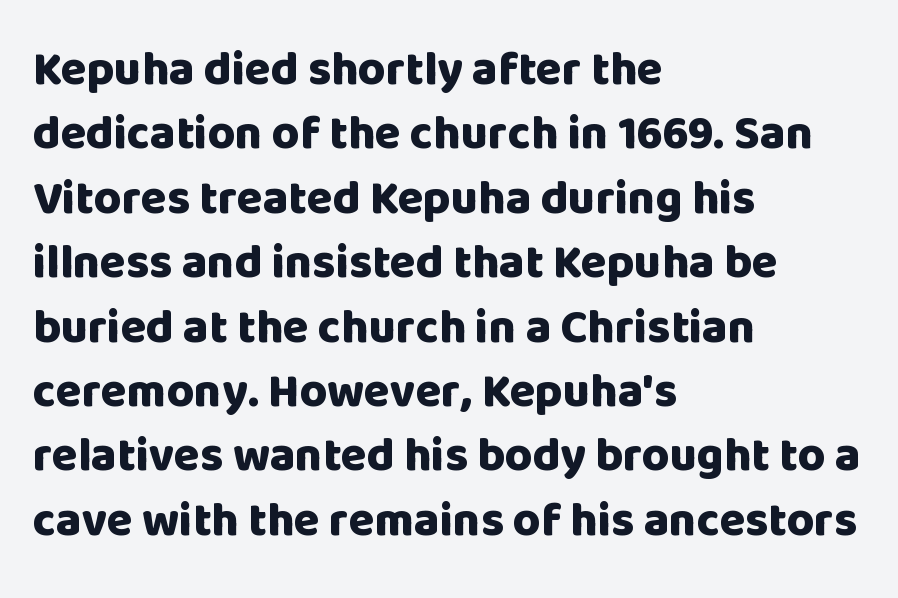
The image shows 47 px heavy sans-serif type, upright; set left-aligned, normal line spacing (1.37x), normal letter spacing, not underlined; low stroke contrast and a large x-height.
